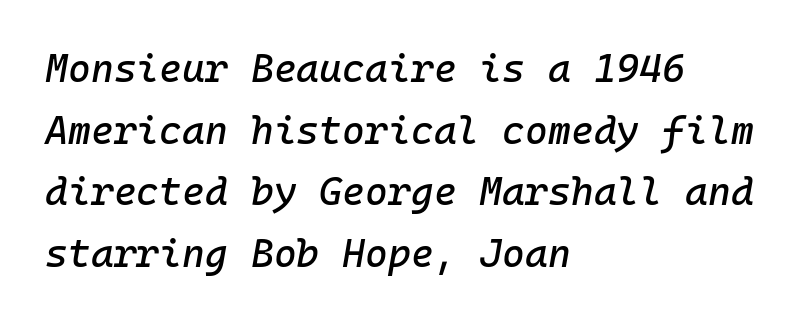
{"italic": "yes", "lean": "right", "slant_degrees": 10, "width": "normal", "stroke_contrast": "low", "x_height": "medium", "monospaced": "yes", "underline": "no", "align": "left", "line_spacing": "normal", "line_spacing_ratio": 1.58, "letter_spacing": "normal", "letter_spacing_em": 0.0, "glyph_px": 39}
